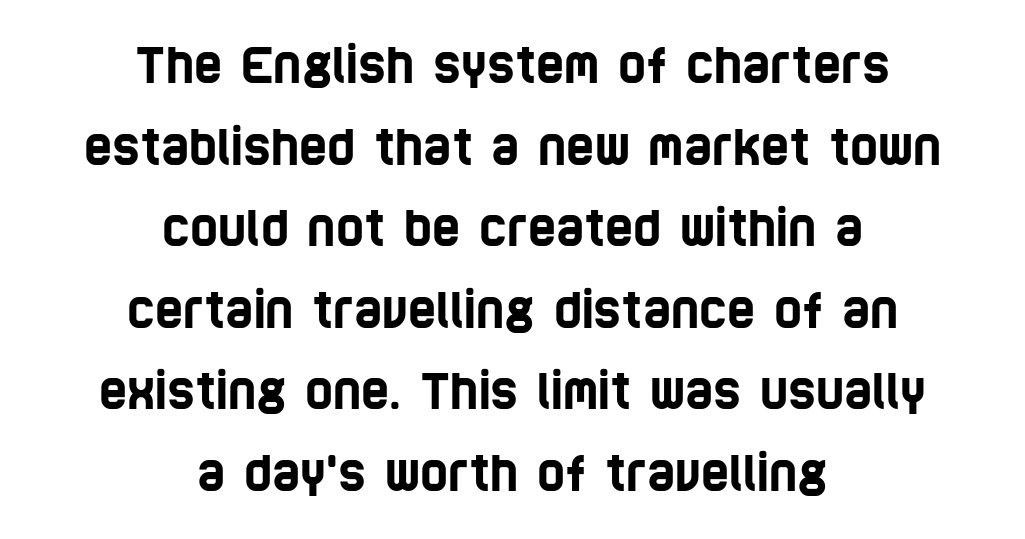
Both edges are ragged and mirror each other, which tells us the setting is centered. Decoration check: the copy has no underline. Looks like regular typesetting: each glyph gets only the width it needs. Glyph-to-glyph distance matches everyday printed text. Baseline-to-baseline distance is the conventional proportion of letter height. This sample uses a sans-serif face.
